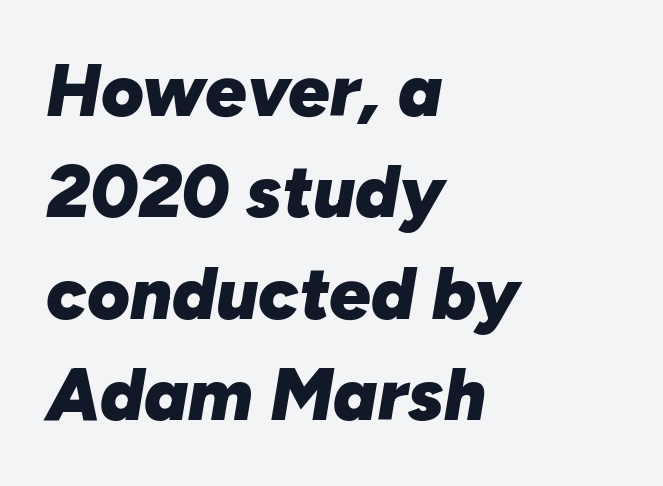
{"italic": "yes", "lean": "right", "slant_degrees": 10, "bold": "yes", "weight": "heavy", "width": "normal", "stroke_contrast": "low", "x_height": "medium", "monospaced": "no", "underline": "no", "align": "left", "line_spacing": "normal", "line_spacing_ratio": 1.39, "letter_spacing": "normal", "letter_spacing_em": 0.0, "glyph_px": 73}
